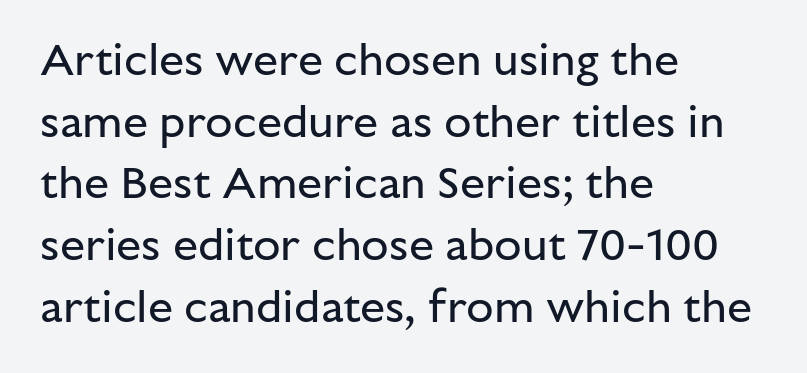
The image shows 45 px regular-weight sans-serif type, upright; set left-aligned, normal line spacing (1.37x), normal letter spacing, not underlined; low stroke contrast and a medium x-height.
